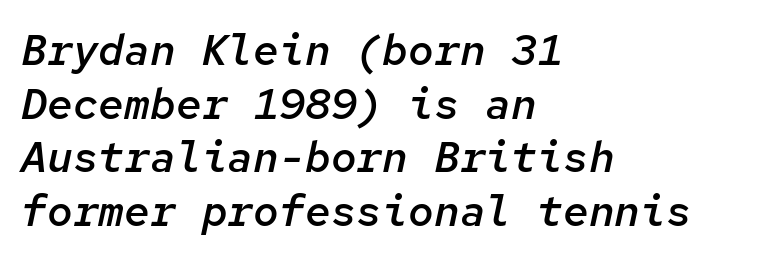
{"italic": "yes", "lean": "right", "slant_degrees": 12, "bold": "semi", "weight": "semibold", "width": "normal", "stroke_contrast": "low", "x_height": "medium", "monospaced": "yes", "underline": "no", "align": "left", "line_spacing": "normal", "line_spacing_ratio": 1.25, "letter_spacing": "normal", "letter_spacing_em": 0.0, "glyph_px": 43}
